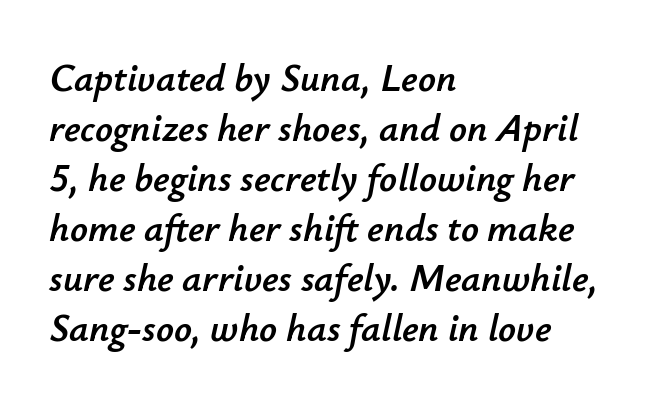
Q: Is the text italic (slanted)? A: Yes, it leans right by about 12 degrees.
Q: Is the text underlined? A: No.
Q: How is the paragraph aligned? A: Left-aligned.
Q: Is the spacing between letters normal or unusually wide? A: Normal.
Q: Is the spacing between lines tight, normal or loose? A: Normal.
Q: Width (condensed, normal, or wide)? A: Normal.
Q: Stroke contrast? A: Low.
Q: x-height? A: Small.
Q: Monospaced? A: No.
